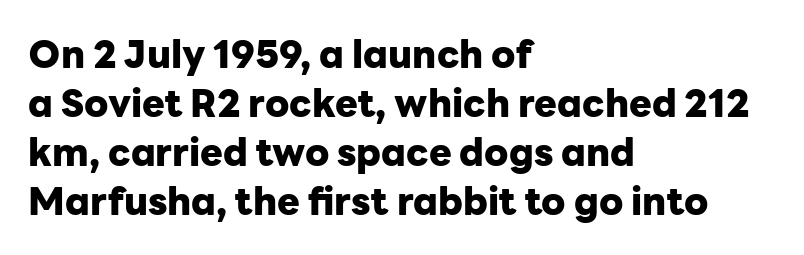
The space between consecutive lines is moderate. Every character sits straight up, as roman type does. Which margin do the lines hug? The left one — the right edge is uneven. Short note: letters normally spaced. Bare-footed words on every line.
